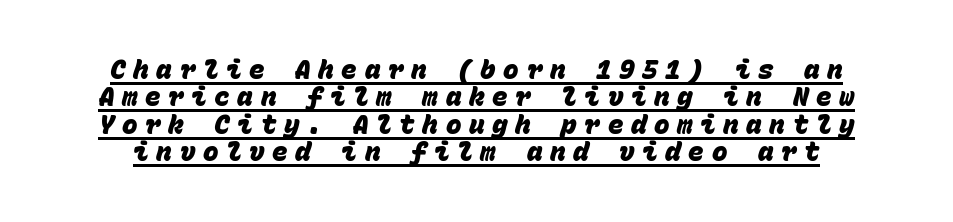
Q: Is the text bold? A: Yes.
Q: Is the text underlined? A: Yes.
Q: Is the spacing between letters normal or unusually wide? A: Unusually wide.
Q: Is the spacing between lines tight, normal or loose? A: Tight.
